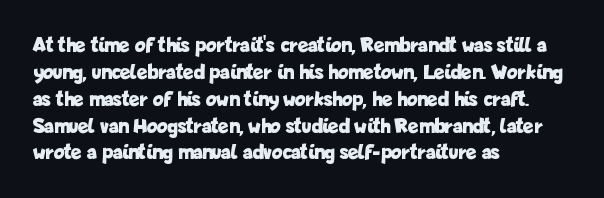
The image shows 22 px bold type, upright; set left-aligned, line spacing 1.22x, normal letter spacing, not underlined.
